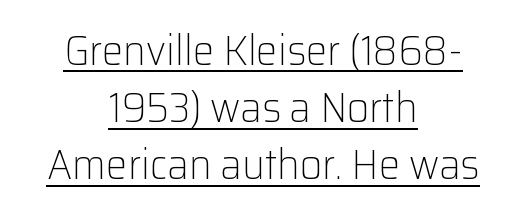
{"serif": "no", "italic": "no", "bold": "no", "weight": "light", "width": "normal", "stroke_contrast": "low", "x_height": "medium", "monospaced": "no", "underline": "yes", "align": "center", "line_spacing": "normal", "line_spacing_ratio": 1.33, "letter_spacing": "normal", "letter_spacing_em": 0.0, "glyph_px": 43}
